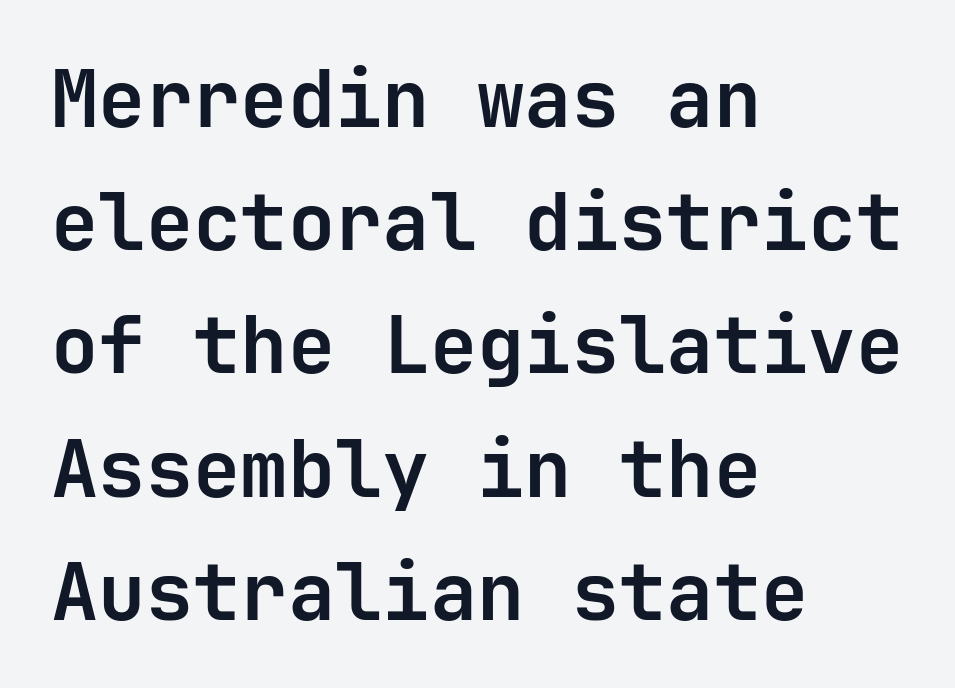
The passage shown has conventional tracking throughout. Its strokes are broad and dark, the hallmark of bold type. The font's upright variant was chosen for this text. Letterform terminals end flat and unadorned throughout the passage. Normally led — the rows are evenly, conventionally spaced.
